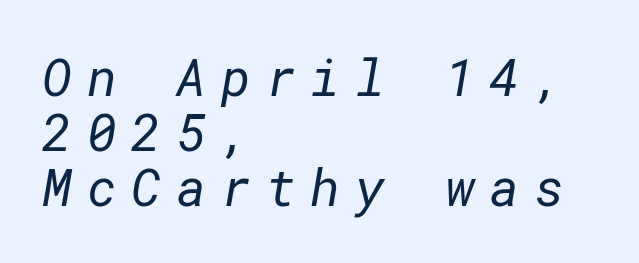
The image shows 51 px regular-weight sans-serif type; set left-aligned, tight line spacing (1.08x), unusually wide letter spacing (+0.29 em), not underlined; low stroke contrast and a medium x-height.
